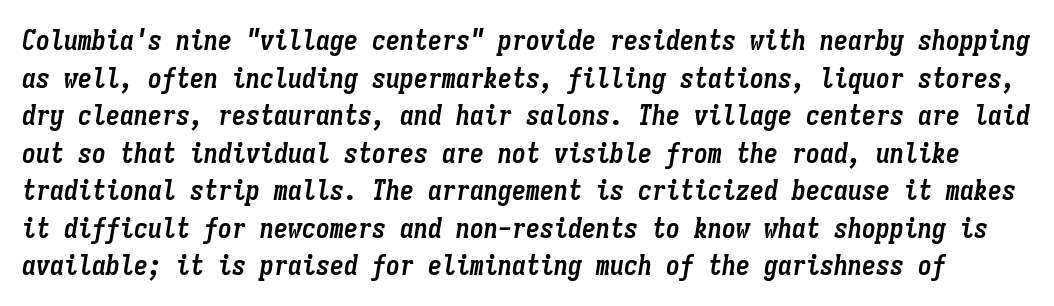
Q: Is the text bold? A: Yes.
Q: Is the text italic (slanted)? A: Yes, it leans right by about 9 degrees.
Q: Is the text underlined? A: No.
Q: Is the spacing between letters normal or unusually wide? A: Normal.
Q: Is the spacing between lines tight, normal or loose? A: Normal.
Q: Width (condensed, normal, or wide)? A: Condensed.
Q: Stroke contrast? A: Low.
Q: x-height? A: Medium.
Q: Monospaced? A: Yes.
